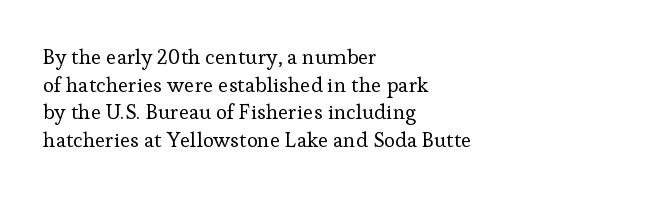
{"italic": "no", "bold": "no", "underline": "no", "align": "left", "line_spacing": "normal", "line_spacing_ratio": 1.31, "letter_spacing": "normal", "letter_spacing_em": 0.0, "glyph_px": 21}
